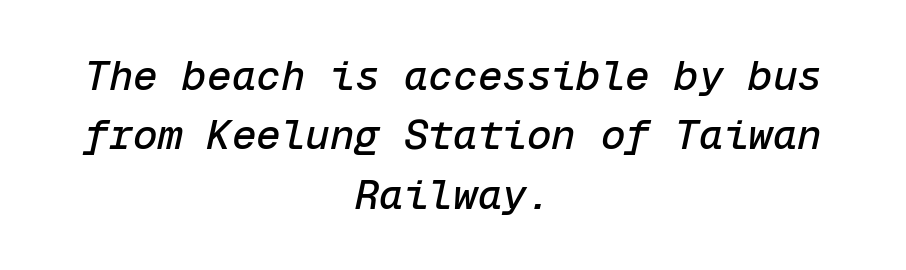
{"italic": "yes", "lean": "right", "slant_degrees": 12, "width": "normal", "stroke_contrast": "low", "x_height": "medium", "monospaced": "yes", "underline": "no", "align": "center", "line_spacing": "normal", "line_spacing_ratio": 1.45, "letter_spacing": "normal", "letter_spacing_em": 0.0, "glyph_px": 41}
